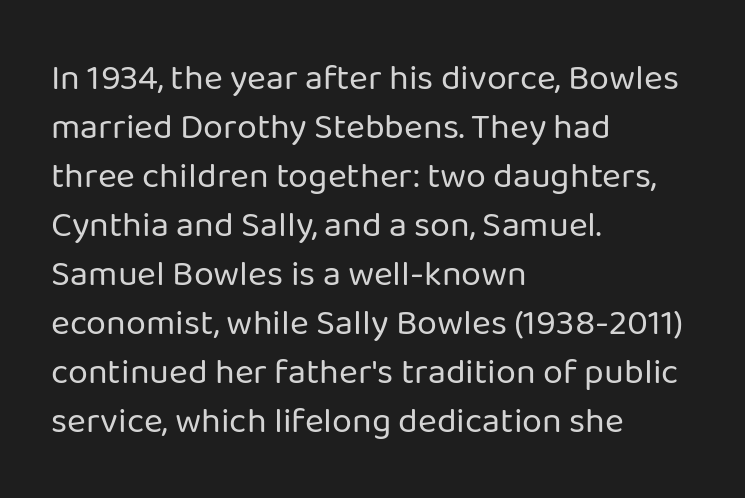
Q: Is the text bold? A: No.
Q: Is the text italic (slanted)? A: No, it is upright.
Q: Is the typeface a serif or a sans-serif typeface? A: Sans-serif.
Q: Is the text underlined? A: No.
Q: How is the paragraph aligned? A: Left-aligned.
Q: Is the spacing between letters normal or unusually wide? A: Normal.
Q: Is the spacing between lines tight, normal or loose? A: Normal.
Q: Width (condensed, normal, or wide)? A: Normal.
Q: Stroke contrast? A: Low.
Q: x-height? A: Medium.
Q: Monospaced? A: No.
